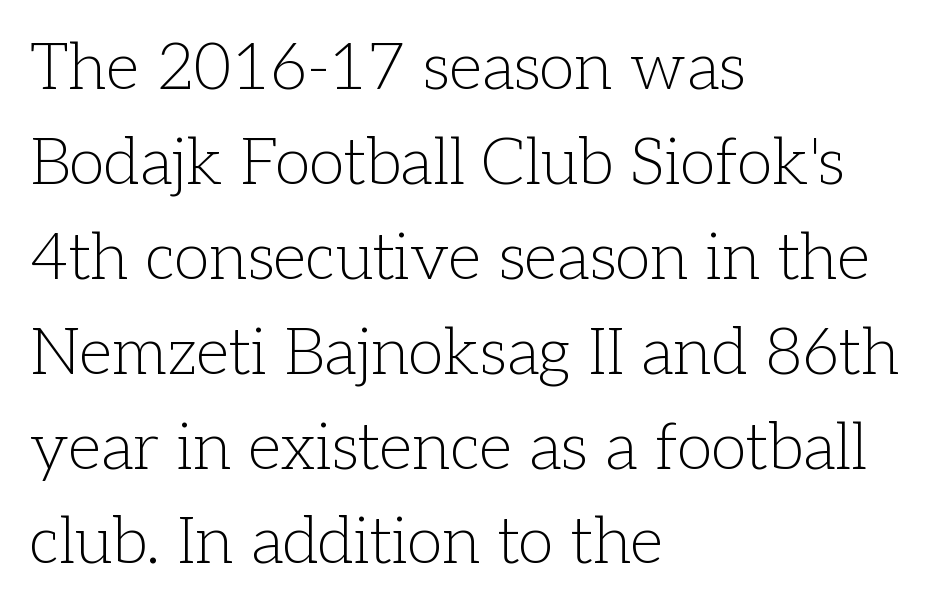
I'd call this a serif setting — the letters wear small feet. Spacing verdict: proportional, widths tailored to each character. Standard letterfit; no display-style spreading of the glyphs. Short and long lines alike share a common starting point at left. In terms of leading, this rendering sits right in the middle. These glyphs show unthickened strokes, regular width or finer.
